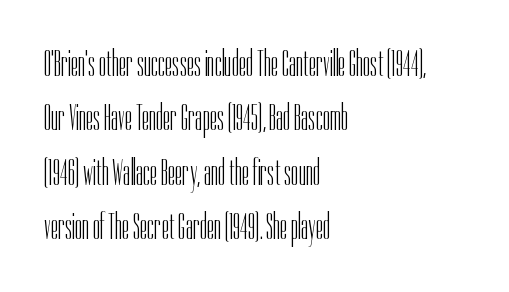
Character widths vary here, with narrow letters taking less room than wide ones. These lines keep a tight, regular rhythm from letter to letter. The typeface has the unassuming heft of standard copy or less. The foot of each line stays bare and open. The lines in this sample share a left origin and differ only in where they stop. Serif or sans? Sans — the stroke terminals are bare.
